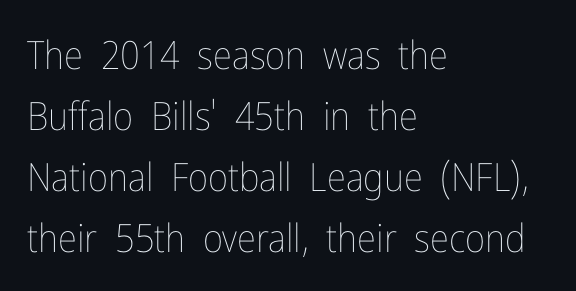
Q: Is the text bold? A: No.
Q: Is the text italic (slanted)? A: No, it is upright.
Q: Is the text underlined? A: No.
Q: How is the paragraph aligned? A: Left-aligned.
Q: Is the spacing between letters normal or unusually wide? A: Normal.
Q: Is the spacing between lines tight, normal or loose? A: Normal.
Q: Width (condensed, normal, or wide)? A: Condensed.
Q: Stroke contrast? A: Low.
Q: x-height? A: Medium.
Q: Monospaced? A: No.
